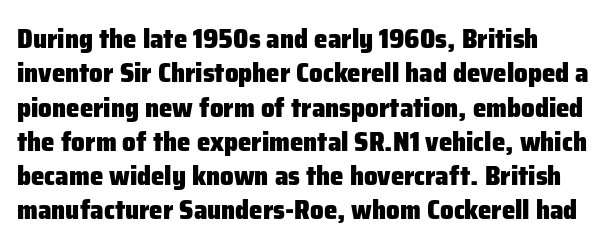
A typesetter would mark this as roman, not italic. Does the copy run flush right? No — it runs flush left. These words are printed bold, with thick strokes throughout. Successive baselines arrive at the customary interval. Caption: standard tracking, unaltered.
